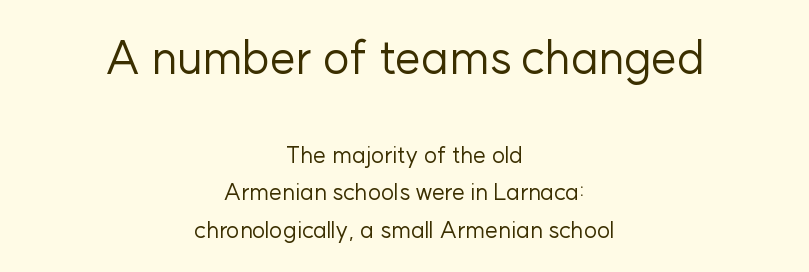
The zone under the glyphs is completely vacant. Observe the absence of serifs on each vertical stroke in this sample. This sample uses plain, unmodified letter spacing. Does the bottom block carry the larger type? No, the top block does. The compositor balanced each line on the midline. Think of a printed novel: that variable character pitch is what you see here.
